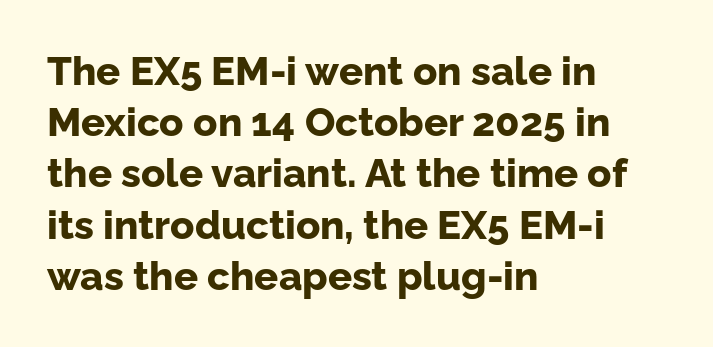
Q: Is the text bold? A: Yes.
Q: Is the text italic (slanted)? A: No, it is upright.
Q: Is the typeface a serif or a sans-serif typeface? A: Sans-serif.
Q: Is the text underlined? A: No.
Q: How is the paragraph aligned? A: Left-aligned.
Q: Is the spacing between letters normal or unusually wide? A: Normal.
Q: Is the spacing between lines tight, normal or loose? A: Normal.
Q: Width (condensed, normal, or wide)? A: Normal.
Q: Stroke contrast? A: Low.
Q: x-height? A: Medium.
Q: Monospaced? A: No.
